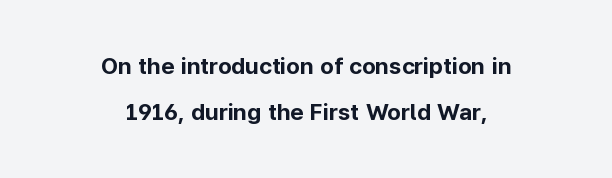
{"italic": "no", "bold": "yes", "underline": "no", "align": "center", "line_spacing": "loose", "line_spacing_ratio": 1.98, "letter_spacing": "normal", "letter_spacing_em": 0.0, "glyph_px": 23}
